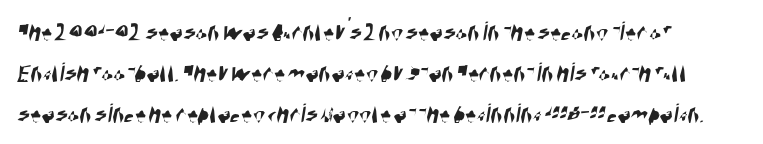
Classification — sans serif. This rendering uses left alignment, leaving the right contour irregular. Words appear dense and cohesive because spacing is normal. The lines sit at an ordinary, default distance from one another. Is this a fixed-width face? No — the glyphs have proportional, varying widths. Nobody drew a line under any word here.
